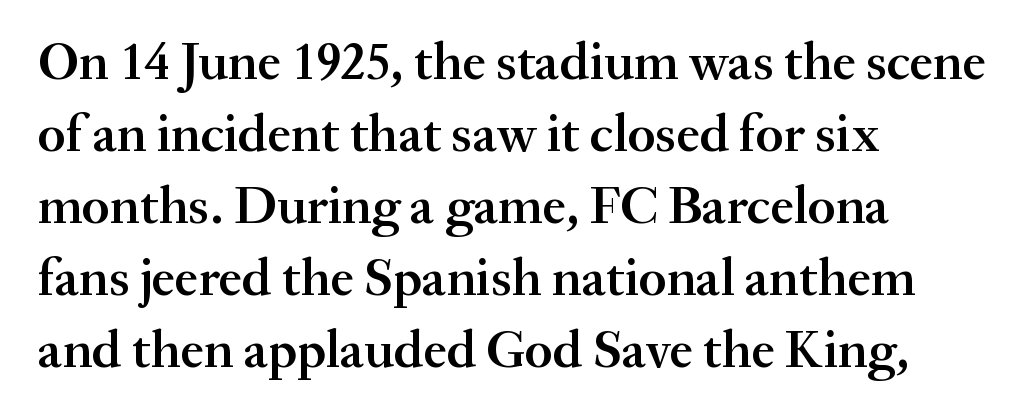
Q: Is the text bold? A: Semi-bold.
Q: Is the text italic (slanted)? A: No, it is upright.
Q: Is the typeface a serif or a sans-serif typeface? A: Serif.
Q: Is the text underlined? A: No.
Q: How is the paragraph aligned? A: Left-aligned.
Q: Is the spacing between letters normal or unusually wide? A: Normal.
Q: Is the spacing between lines tight, normal or loose? A: Normal.
Q: Width (condensed, normal, or wide)? A: Normal.
Q: Stroke contrast? A: Medium.
Q: x-height? A: Small.
Q: Monospaced? A: No.
